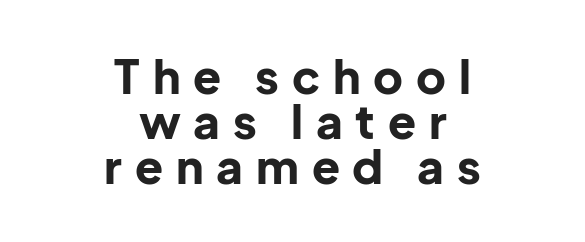
{"serif": "no", "italic": "no", "bold": "yes", "weight": "bold", "width": "normal", "stroke_contrast": "low", "x_height": "medium", "monospaced": "no", "underline": "no", "align": "center", "line_spacing": "tight", "line_spacing_ratio": 0.98, "letter_spacing": "wide", "letter_spacing_em": 0.28, "glyph_px": 46}
